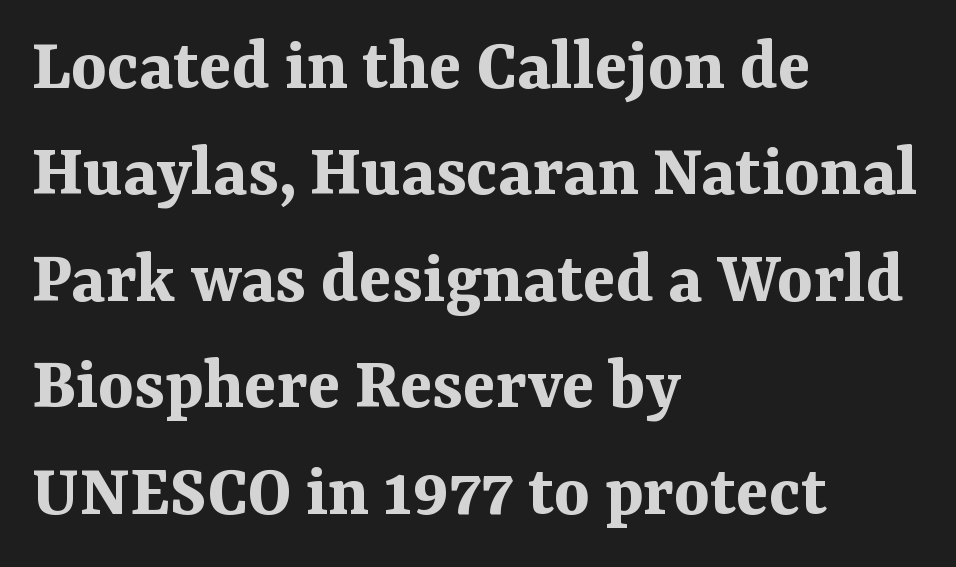
{"serif": "yes", "italic": "no", "bold": "yes", "weight": "bold", "width": "normal", "stroke_contrast": "medium", "x_height": "medium", "monospaced": "no", "underline": "no", "align": "left", "line_spacing": "normal", "line_spacing_ratio": 1.4, "letter_spacing": "normal", "letter_spacing_em": 0.0, "glyph_px": 76}
